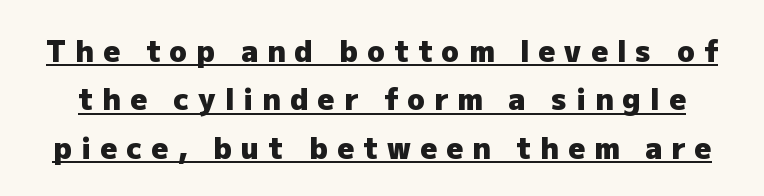
{"serif": "no", "italic": "no", "bold": "yes", "weight": "heavy", "width": "normal", "stroke_contrast": "low", "x_height": "medium", "monospaced": "no", "underline": "yes", "line_spacing": "normal", "line_spacing_ratio": 1.67, "letter_spacing": "wide", "letter_spacing_em": 0.32, "glyph_px": 29}
